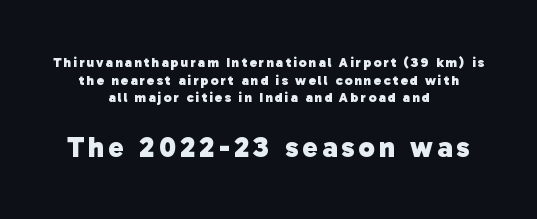
Q: Is the text bold? A: Yes.
Q: Is the typeface a serif or a sans-serif typeface? A: Sans-serif.
Q: Is the text underlined? A: No.
Q: How is the paragraph aligned? A: Centered.
Q: Is the spacing between lines tight, normal or loose? A: Normal.
Q: Which block of text is set in a larger size, the first (top) or the second (bottom)? A: The second (bottom) one.
Q: Width (condensed, normal, or wide)? A: Normal.
Q: Stroke contrast? A: Low.
Q: x-height? A: Medium.
Q: Monospaced? A: No.
